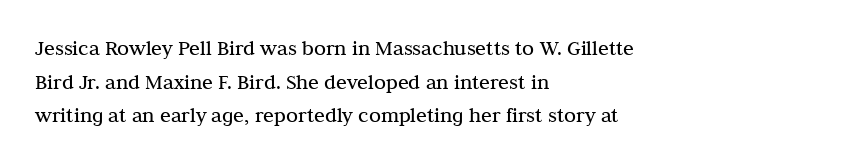
{"italic": "no", "bold": "no", "underline": "no", "align": "left", "line_spacing": "normal", "line_spacing_ratio": 1.53, "letter_spacing": "normal", "letter_spacing_em": 0.0, "glyph_px": 22}
